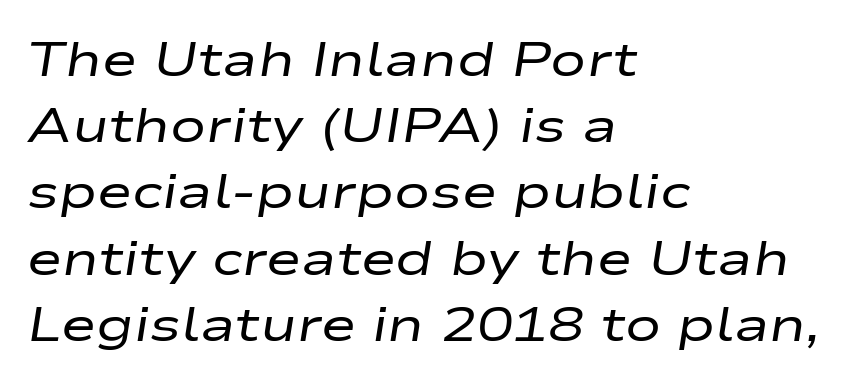
The image shows 48 px regular-weight, wide type, italic (leaning right); set left-aligned, normal line spacing (1.38x), normal letter spacing, not underlined; low stroke contrast and a medium x-height.
